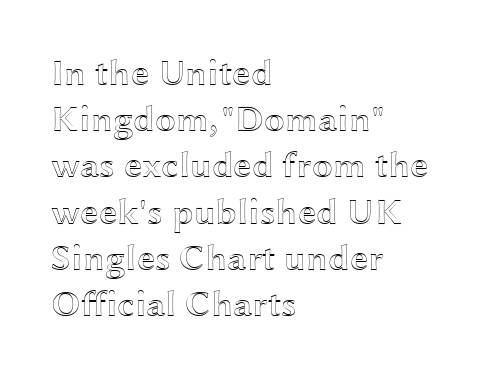
Q: Is the text italic (slanted)? A: No, it is upright.
Q: Is the text underlined? A: No.
Q: How is the paragraph aligned? A: Left-aligned.
Q: Is the spacing between letters normal or unusually wide? A: Normal.
Q: Is the spacing between lines tight, normal or loose? A: Normal.
Q: Width (condensed, normal, or wide)? A: Wide.
Q: x-height? A: Medium.
Q: Monospaced? A: No.
